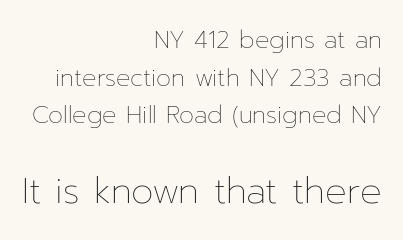
The image shows 36 px thin type, upright; set right-aligned, normal line spacing (1.57x), normal letter spacing, not underlined; the second (bottom) block is 1.5x larger; low stroke contrast and a medium x-height.
